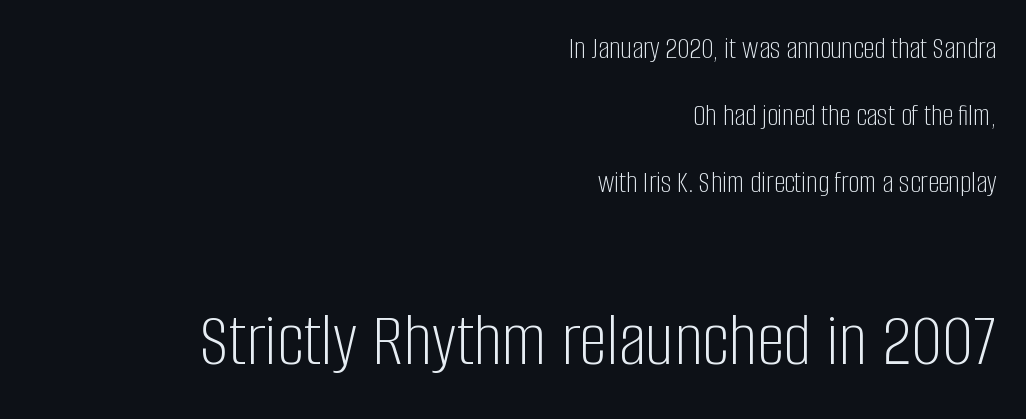
The image shows 78 px light, condensed sans-serif type, upright; set right-aligned, loose line spacing (2.16x), normal letter spacing, not underlined; the second (bottom) block is 2.52x larger; low stroke contrast and a large x-height.
